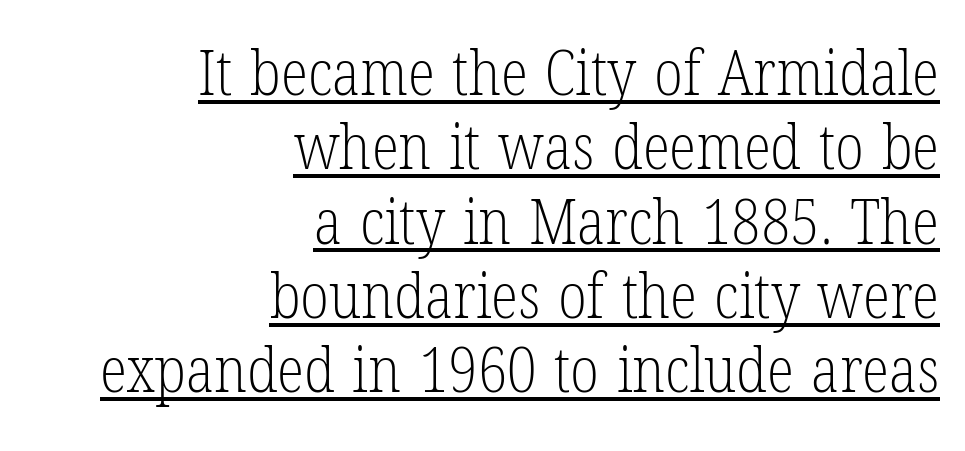
The image shows 63 px light, condensed serif type, upright; set right-aligned, line spacing 1.18x, normal letter spacing, underlined; low stroke contrast and a medium x-height.
